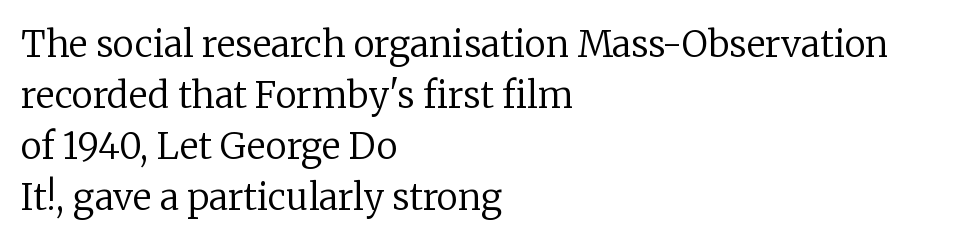
Layout note: lines flush left. Check under the words: just untouched page. The glyphs in this specimen are seriffed. When letters stand straight like this, we call the style roman or upright.
